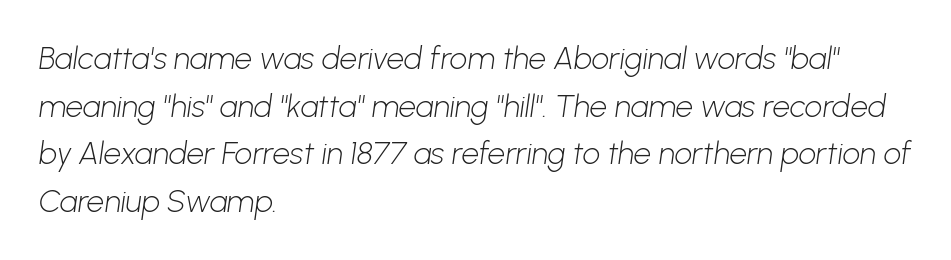
The image shows 31 px light sans-serif type; set left-aligned, normal line spacing (1.54x), normal letter spacing, not underlined; low stroke contrast and a medium x-height.
